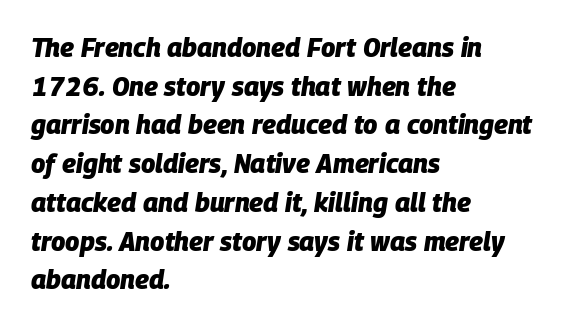
Q: Is the text bold? A: Yes.
Q: Is the text italic (slanted)? A: Yes, it leans right by about 9 degrees.
Q: Is the text underlined? A: No.
Q: How is the paragraph aligned? A: Left-aligned.
Q: Is the spacing between letters normal or unusually wide? A: Normal.
Q: Is the spacing between lines tight, normal or loose? A: Normal.
